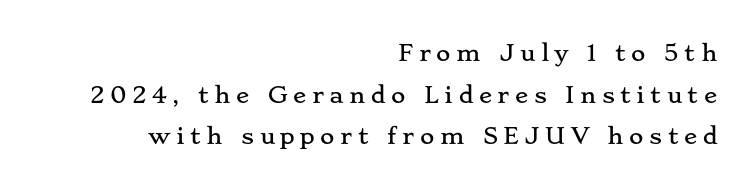
Beneath every word, the page is bare. The lines in this sample share a right terminus and differ only in where they begin. You could only call the tracking loose — the letters float apart. The type sits square on the baseline with zero lean.
